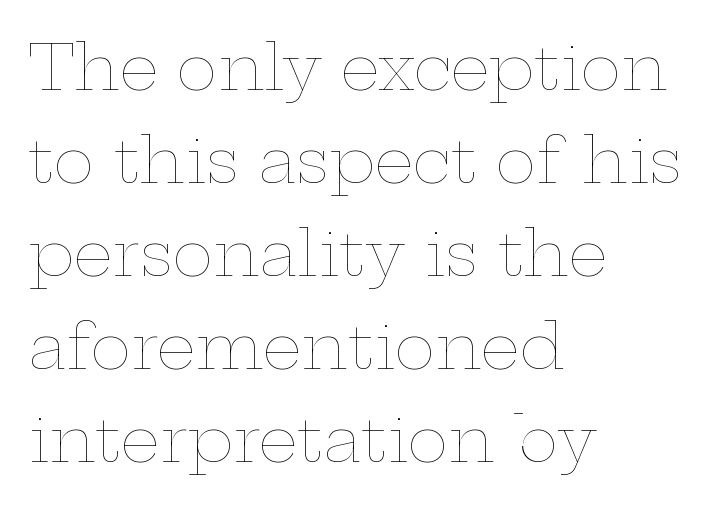
Q: Is the text bold? A: No.
Q: Is the text italic (slanted)? A: No, it is upright.
Q: Is the text underlined? A: No.
Q: How is the paragraph aligned? A: Left-aligned.
Q: Is the spacing between letters normal or unusually wide? A: Normal.
Q: Is the spacing between lines tight, normal or loose? A: Normal.
Q: Width (condensed, normal, or wide)? A: Wide.
Q: Stroke contrast? A: Low.
Q: x-height? A: Medium.
Q: Monospaced? A: No.
